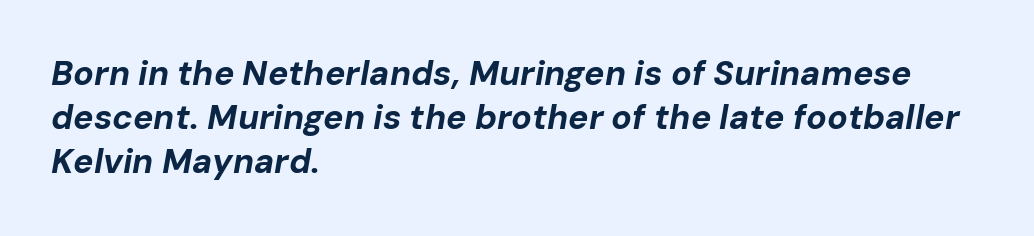
The image shows 34 px bold type, italic (leaning right); set left-aligned, normal line spacing (1.3x), normal letter spacing, not underlined; low stroke contrast and a medium x-height.
